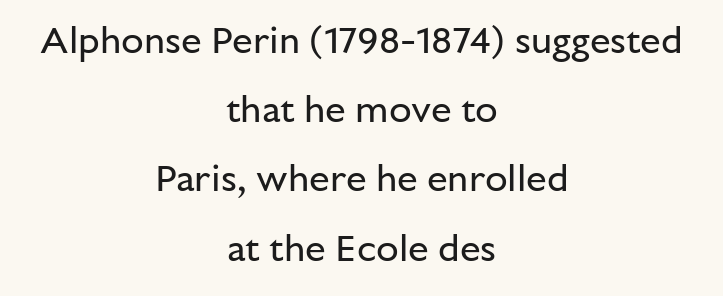
The image shows 37 px regular-weight sans-serif type, upright; set centered, line spacing 1.87x, normal letter spacing, not underlined; low stroke contrast and a medium x-height.
